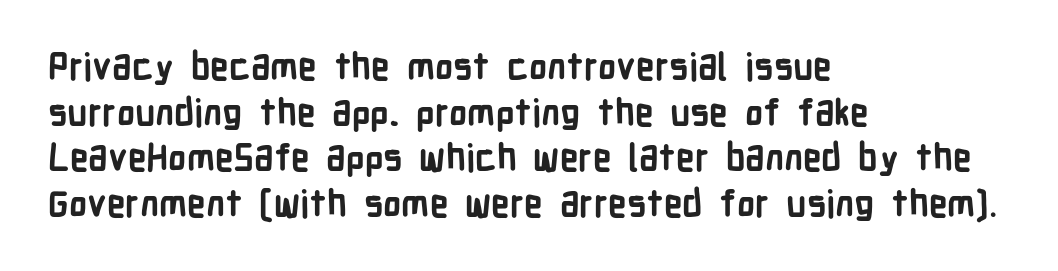
The image shows 37 px semibold, condensed sans-serif type, upright; set left-aligned, line spacing 1.23x, normal letter spacing, not underlined; low stroke contrast and a medium x-height.
